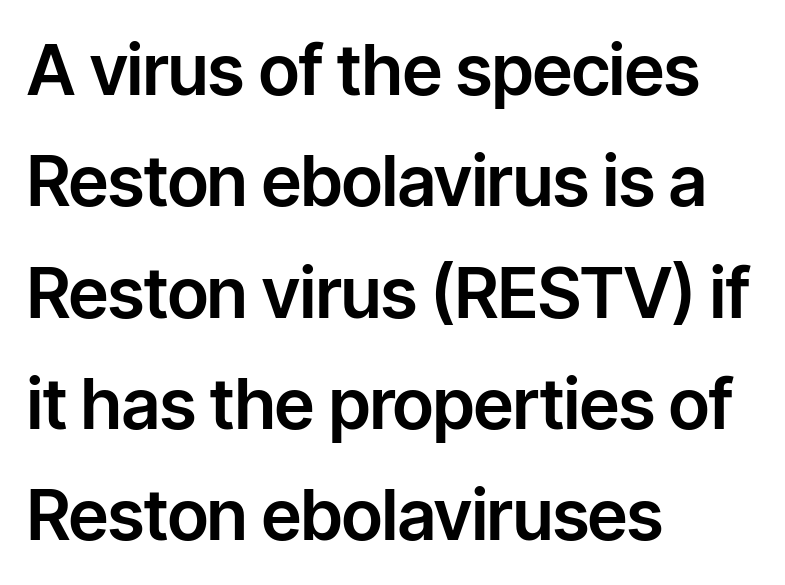
{"serif": "no", "italic": "no", "width": "normal", "stroke_contrast": "low", "x_height": "medium", "monospaced": "no", "underline": "no", "align": "left", "line_spacing": "normal", "line_spacing_ratio": 1.59, "letter_spacing": "normal", "letter_spacing_em": 0.0, "glyph_px": 70}
